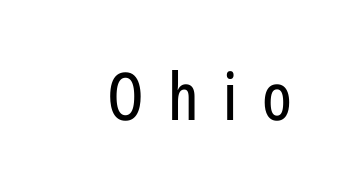
Q: Is the text italic (slanted)? A: No, it is upright.
Q: Is the typeface a serif or a sans-serif typeface? A: Sans-serif.
Q: Is the text underlined? A: No.
Q: Is the spacing between letters normal or unusually wide? A: Unusually wide.
Q: Width (condensed, normal, or wide)? A: Condensed.
Q: Stroke contrast? A: Low.
Q: x-height? A: Medium.
Q: Monospaced? A: No.
